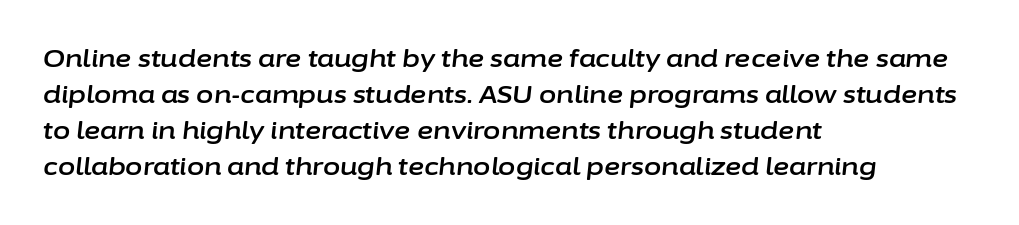
{"italic": "yes", "lean": "right", "slant_degrees": 6, "underline": "no", "align": "left", "line_spacing": "normal", "line_spacing_ratio": 1.44, "letter_spacing": "normal", "letter_spacing_em": 0.0, "glyph_px": 25}
